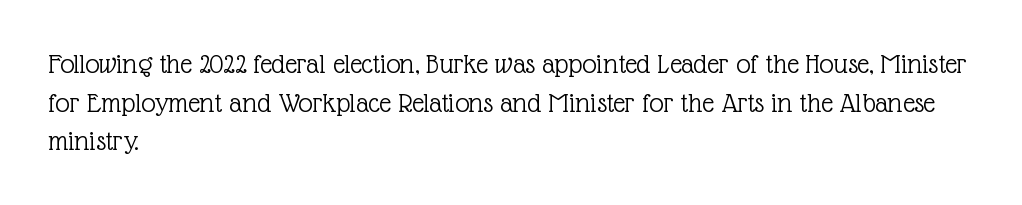
{"serif": "yes", "italic": "no", "bold": "no", "weight": "light", "width": "normal", "x_height": "medium", "monospaced": "no", "underline": "no", "align": "left", "line_spacing": "normal", "line_spacing_ratio": 1.33, "letter_spacing": "normal", "letter_spacing_em": 0.0, "glyph_px": 29}
